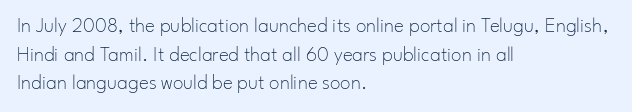
{"italic": "no", "bold": "no", "underline": "no", "align": "left", "line_spacing": "normal", "line_spacing_ratio": 1.36, "letter_spacing": "normal", "letter_spacing_em": 0.0, "glyph_px": 21}
